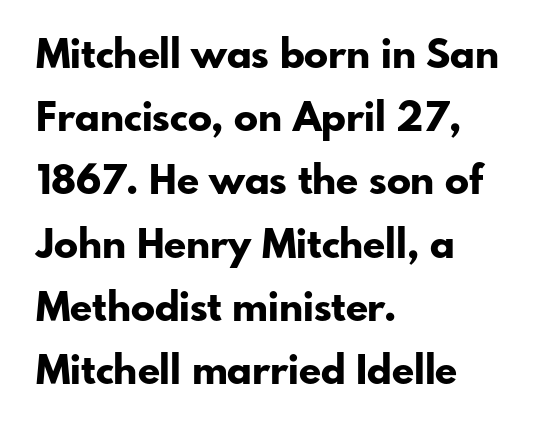
The image shows 40 px bold sans-serif type, upright; set left-aligned, normal line spacing (1.58x), normal letter spacing, not underlined; low stroke contrast and a small x-height.
